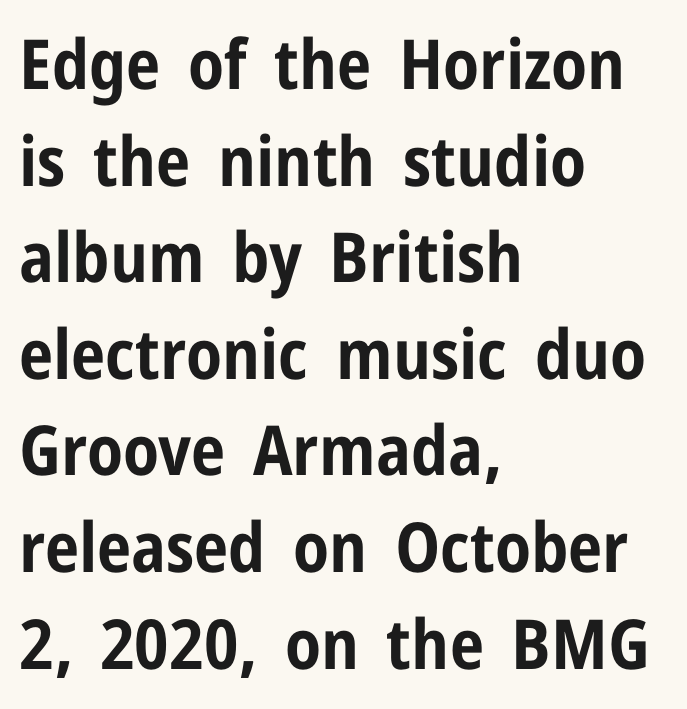
{"serif": "no", "italic": "no", "bold": "yes", "weight": "bold", "width": "condensed", "stroke_contrast": "low", "x_height": "medium", "monospaced": "no", "underline": "no", "align": "left", "line_spacing": "normal", "line_spacing_ratio": 1.4, "letter_spacing": "normal", "letter_spacing_em": 0.0, "glyph_px": 69}
